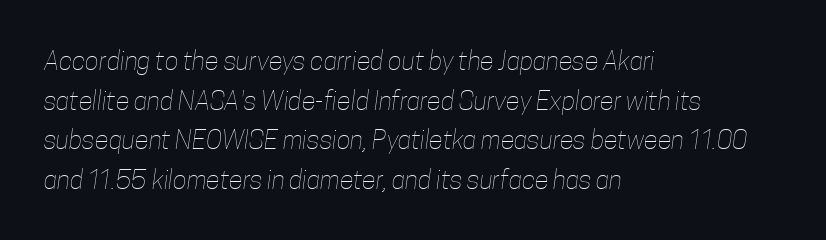
Teacher's note: observe the even left margin — that is flush-left alignment. The glyphs are unaccompanied by any horizontal stroke below them. The line texture is even and compact thanks to regular tracking. Horizontal bands of white between lines are of average thickness. Is this a heavy cut? Hardly; it is regular or lighter.
